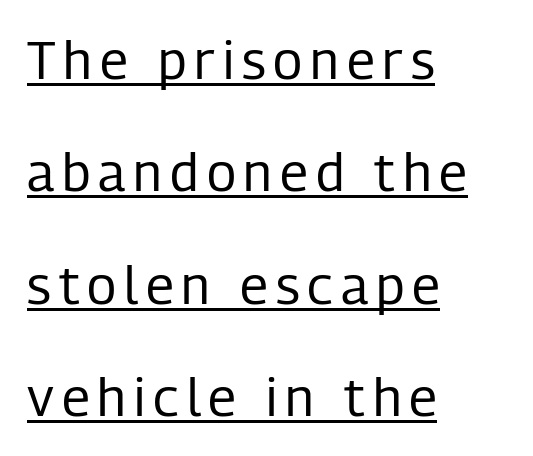
{"serif": "no", "italic": "no", "bold": "no", "weight": "regular", "width": "condensed", "stroke_contrast": "low", "x_height": "medium", "monospaced": "no", "underline": "yes", "align": "left", "line_spacing": "loose", "line_spacing_ratio": 2.12, "glyph_px": 53}
